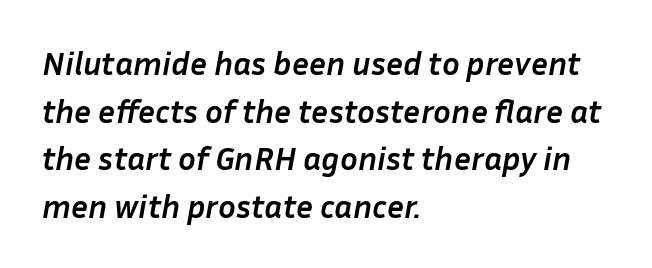
{"italic": "yes", "lean": "right", "slant_degrees": 10, "bold": "yes", "weight": "semibold", "width": "normal", "stroke_contrast": "low", "x_height": "medium", "monospaced": "no", "underline": "no", "align": "left", "line_spacing": "normal", "line_spacing_ratio": 1.44, "letter_spacing": "normal", "letter_spacing_em": 0.0, "glyph_px": 33}
